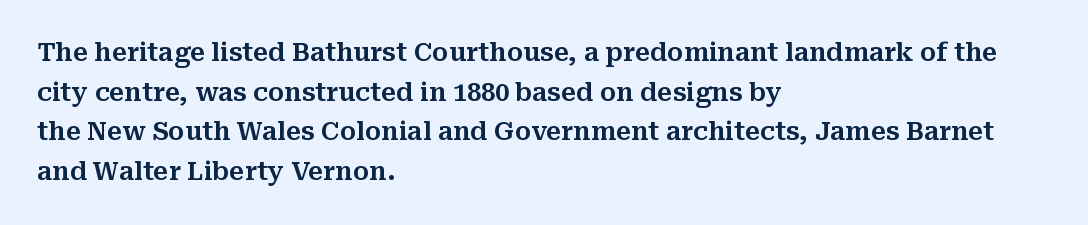
{"italic": "no", "underline": "no", "align": "left", "line_spacing": "normal", "line_spacing_ratio": 1.59, "letter_spacing": "normal", "letter_spacing_em": 0.0, "glyph_px": 25}
